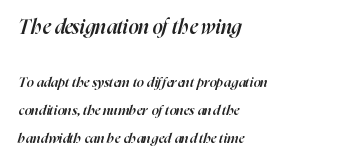
{"italic": "yes", "lean": "right", "slant_degrees": 16, "bold": "semi", "underline": "no", "align": "left", "line_spacing": "loose", "line_spacing_ratio": 2.03, "letter_spacing": "normal", "letter_spacing_em": 0.0, "larger_block": "first", "size_ratio": 1.43, "glyph_px": 20}
